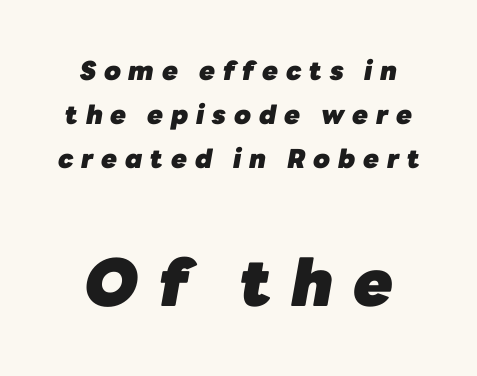
Q: Is the text bold? A: Yes.
Q: Is the text italic (slanted)? A: Yes, it leans right by about 10 degrees.
Q: Is the text underlined? A: No.
Q: Is the spacing between letters normal or unusually wide? A: Unusually wide.
Q: Is the spacing between lines tight, normal or loose? A: Normal.
Q: Which block of text is set in a larger size, the first (top) or the second (bottom)? A: The second (bottom) one.
Q: Width (condensed, normal, or wide)? A: Normal.
Q: Stroke contrast? A: Low.
Q: x-height? A: Medium.
Q: Monospaced? A: No.
